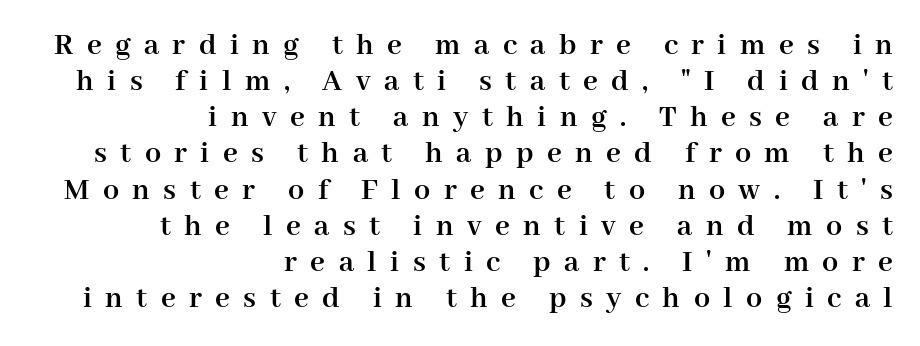
The image shows 32 px semibold serif type, upright; set right-aligned, tight line spacing (1.13x), unusually wide letter spacing (+0.42 em), not underlined; high stroke contrast and a medium x-height.
